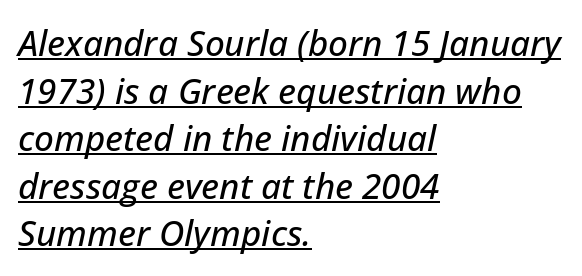
Q: Is the text italic (slanted)? A: Yes, it leans right by about 12 degrees.
Q: Is the text underlined? A: Yes.
Q: How is the paragraph aligned? A: Left-aligned.
Q: Is the spacing between letters normal or unusually wide? A: Normal.
Q: Is the spacing between lines tight, normal or loose? A: Normal.
Q: Width (condensed, normal, or wide)? A: Normal.
Q: Stroke contrast? A: Low.
Q: x-height? A: Medium.
Q: Monospaced? A: No.
